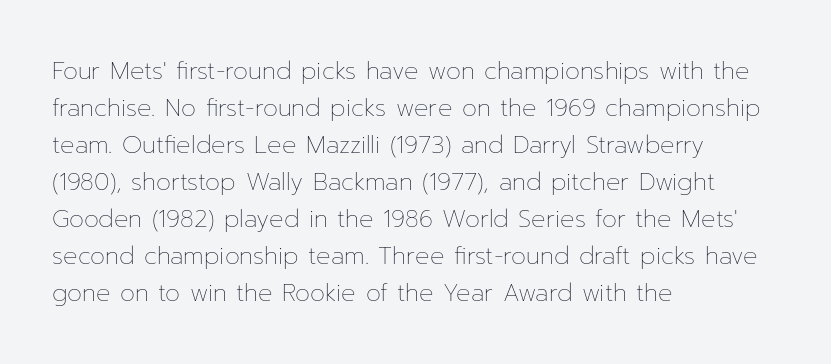
The image shows 24 px text type, upright; set left-aligned, normal line spacing (1.54x), normal letter spacing, not underlined.
